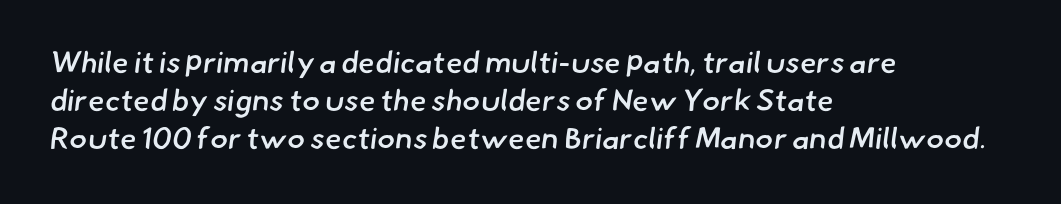
Q: Is the text bold? A: Semi-bold.
Q: Is the typeface a serif or a sans-serif typeface? A: Sans-serif.
Q: Is the text underlined? A: No.
Q: How is the paragraph aligned? A: Left-aligned.
Q: Is the spacing between letters normal or unusually wide? A: Normal.
Q: Is the spacing between lines tight, normal or loose? A: Normal.
Q: Width (condensed, normal, or wide)? A: Normal.
Q: Stroke contrast? A: Low.
Q: x-height? A: Small.
Q: Monospaced? A: No.
